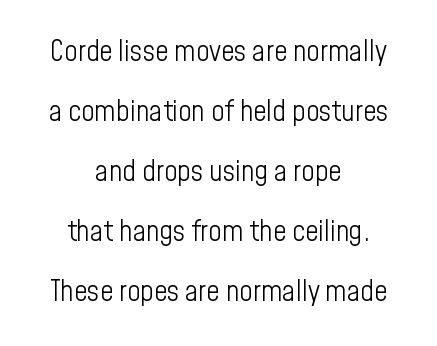
{"serif": "no", "italic": "no", "bold": "no", "weight": "light", "width": "condensed", "stroke_contrast": "low", "x_height": "medium", "monospaced": "no", "underline": "no", "align": "center", "line_spacing": "loose", "line_spacing_ratio": 2.07, "letter_spacing": "normal", "letter_spacing_em": 0.0, "glyph_px": 29}
